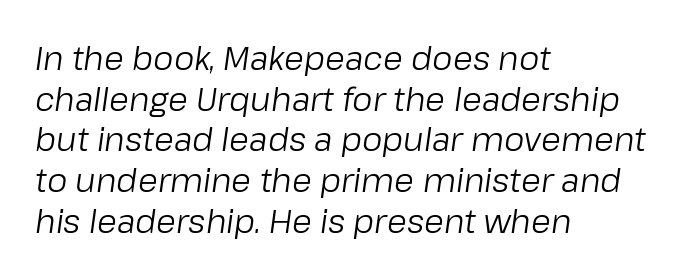
The image shows 32 px regular-weight type, italic (leaning right); set left-aligned, normal line spacing (1.27x), normal letter spacing, not underlined; low stroke contrast and a medium x-height.
